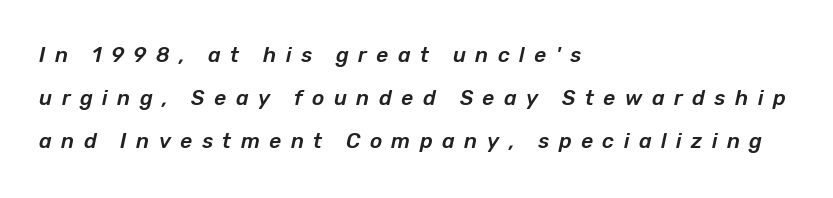
Q: Is the text italic (slanted)? A: Yes, it leans right by about 12 degrees.
Q: Is the text underlined? A: No.
Q: How is the paragraph aligned? A: Left-aligned.
Q: Is the spacing between letters normal or unusually wide? A: Unusually wide.
Q: Is the spacing between lines tight, normal or loose? A: Loose.
